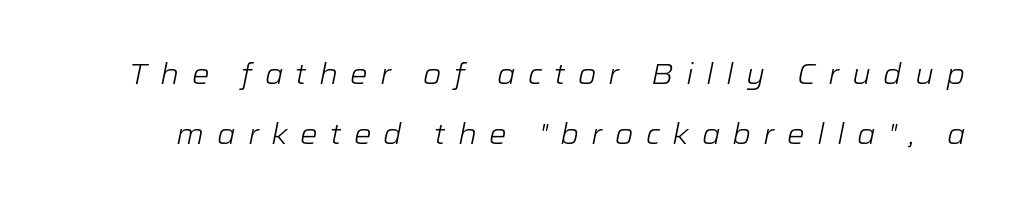
{"italic": "yes", "lean": "right", "slant_degrees": 12, "bold": "no", "weight": "light", "width": "wide", "stroke_contrast": "low", "x_height": "medium", "monospaced": "no", "underline": "no", "line_spacing": "loose", "line_spacing_ratio": 2.16, "letter_spacing": "wide", "letter_spacing_em": 0.44, "glyph_px": 28}
